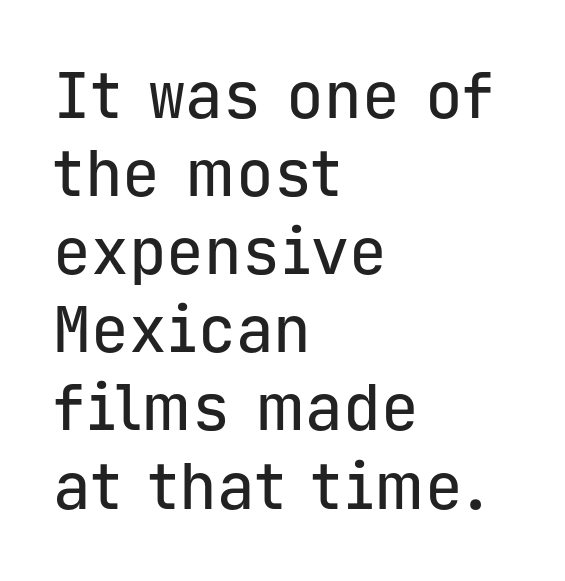
The image shows 63 px sans-serif type, upright, monospaced; set left-aligned, line spacing 1.24x, normal letter spacing, not underlined; low stroke contrast and a medium x-height.
